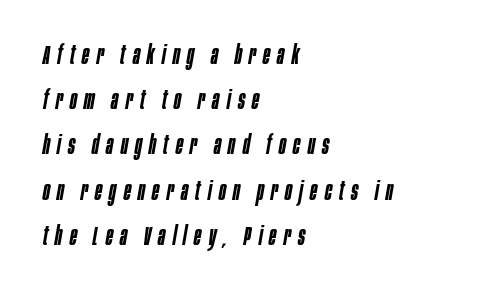
The passage shown has open, widely tracked lettering throughout. Look at the stroke-to-counter ratio: somewhat heavy, a semibold. The rendering applies a slant to the glyphs. Type without underlining. The typesetter chose a ragged-right arrangement here.
